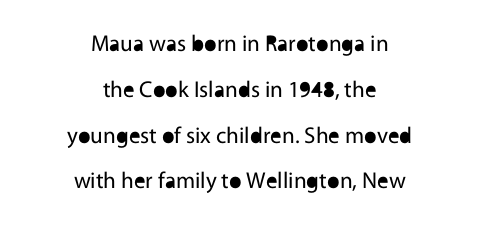
The image shows 23 px text type, upright; set centered, loose line spacing (1.99x), normal letter spacing, not underlined.
